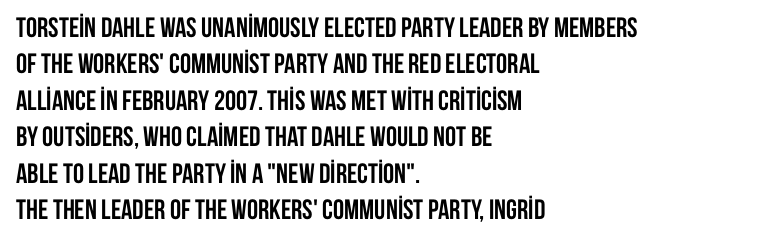
{"serif": "no", "italic": "no", "bold": "yes", "weight": "semibold", "width": "condensed", "stroke_contrast": "low", "x_height": "large", "monospaced": "no", "underline": "no", "align": "left", "line_spacing": "normal", "line_spacing_ratio": 1.3, "letter_spacing": "normal", "letter_spacing_em": 0.0, "glyph_px": 28}
